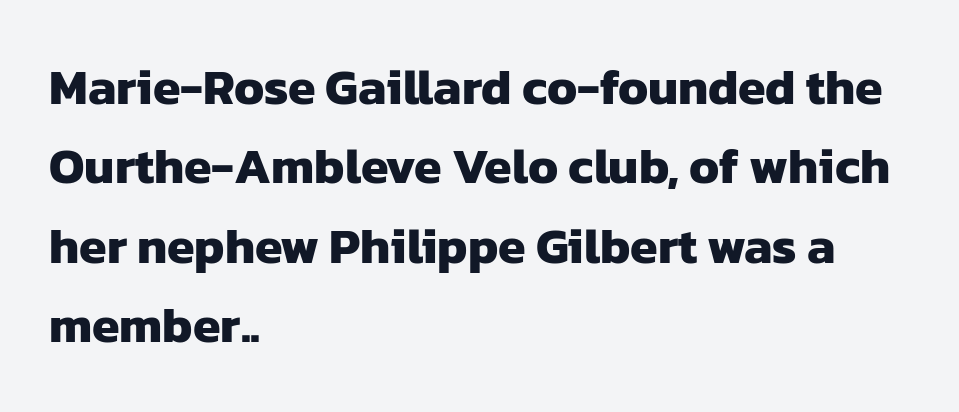
{"serif": "no", "bold": "yes", "weight": "heavy", "width": "normal", "stroke_contrast": "low", "x_height": "medium", "monospaced": "no", "underline": "no", "align": "left", "line_spacing": "normal", "line_spacing_ratio": 1.59, "letter_spacing": "normal", "letter_spacing_em": 0.0, "glyph_px": 50}
